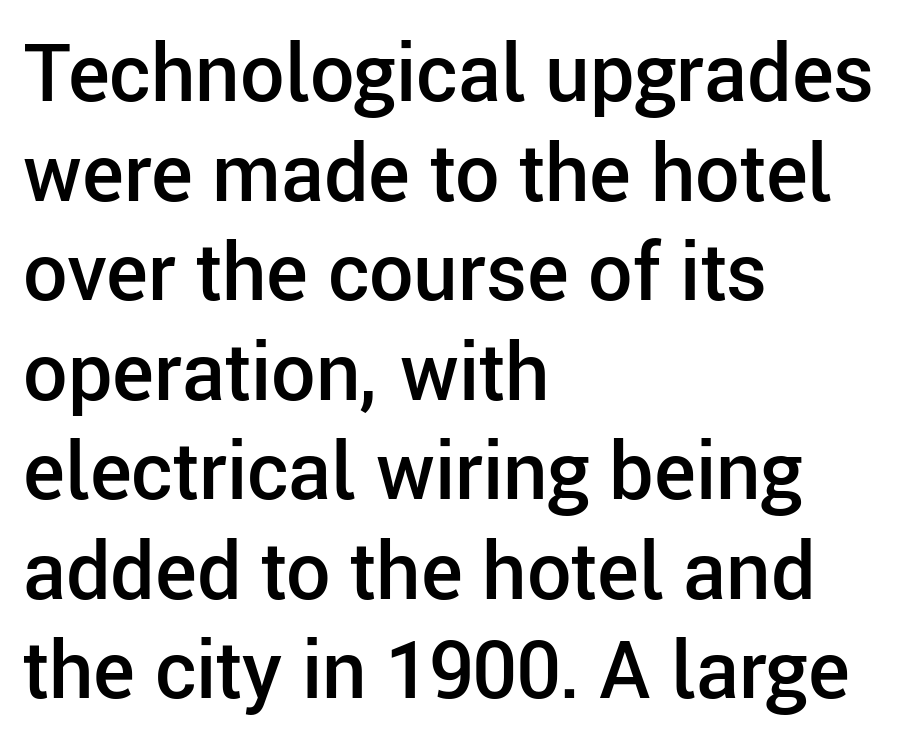
{"serif": "no", "italic": "no", "bold": "semi", "weight": "semibold", "width": "normal", "stroke_contrast": "low", "x_height": "medium", "monospaced": "no", "underline": "no", "align": "left", "line_spacing": "normal", "line_spacing_ratio": 1.26, "letter_spacing": "normal", "letter_spacing_em": 0.0, "glyph_px": 79}
